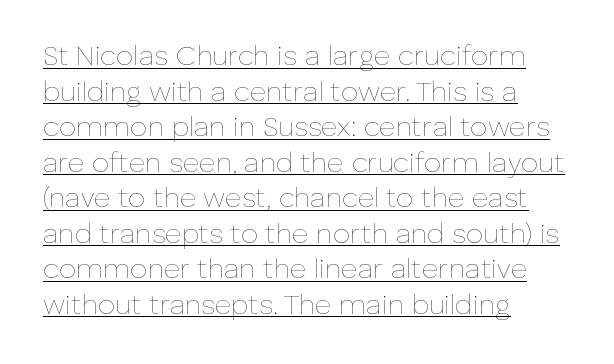
Q: Is the text bold? A: No.
Q: Is the text italic (slanted)? A: No, it is upright.
Q: Is the text underlined? A: Yes.
Q: How is the paragraph aligned? A: Left-aligned.
Q: Is the spacing between letters normal or unusually wide? A: Normal.
Q: Is the spacing between lines tight, normal or loose? A: Normal.
Q: Width (condensed, normal, or wide)? A: Normal.
Q: Stroke contrast? A: Low.
Q: x-height? A: Medium.
Q: Monospaced? A: No.
